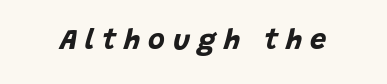
The image shows 29 px bold type, italic (leaning right); set unusually wide letter spacing (+0.27 em), not underlined; low stroke contrast and a large x-height.
